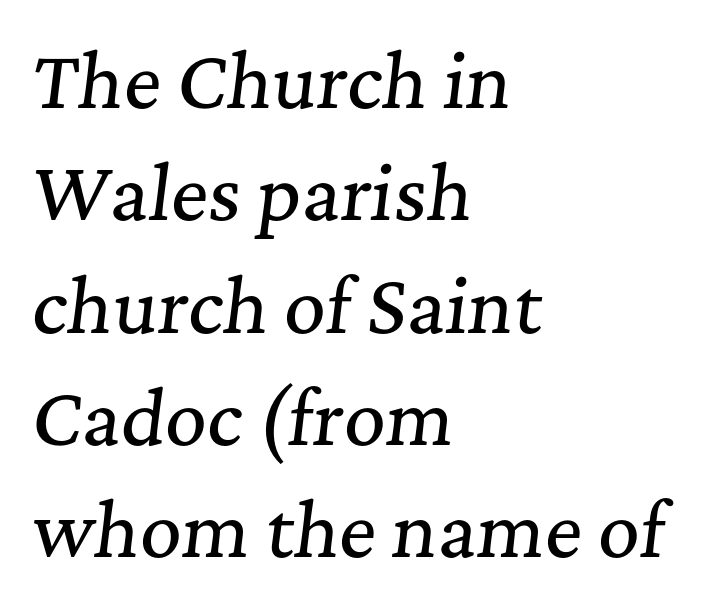
To sum up the face: it has serifs. Emphasis-style slanted type is in use. The gap between lines stays unmarked. The passage shown stacks its lines at a standard gap. These lines are set flush left with a ragged right edge. You could not count columns in this text — the font is proportionally spaced.
